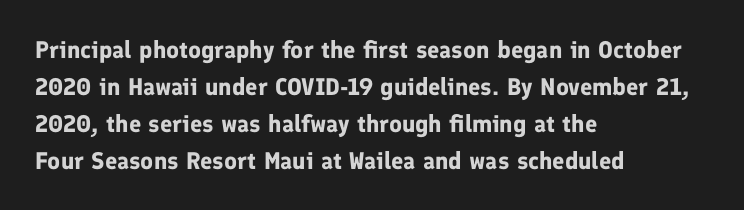
These lines sit exactly where default settings would place them. Descenders are the only things crossing below the line. As a designer I'd log this as weight 700, bold. Where is the straight margin? On the left. The axis of the letterforms is exactly vertical. No extra tracking has been applied to these lines.
